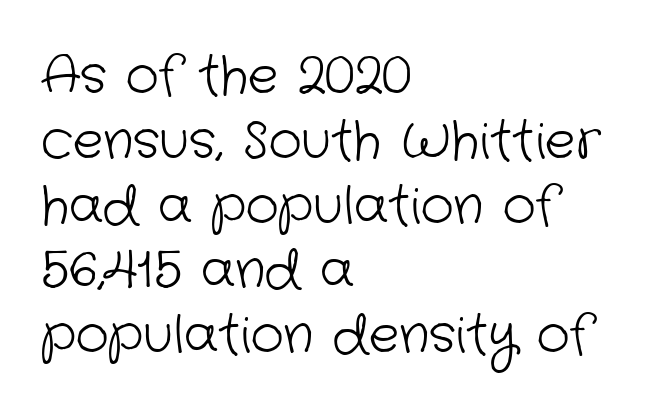
The image shows 51 px light sans-serif type; set left-aligned, normal line spacing (1.27x), normal letter spacing, not underlined; low stroke contrast and a medium x-height.
